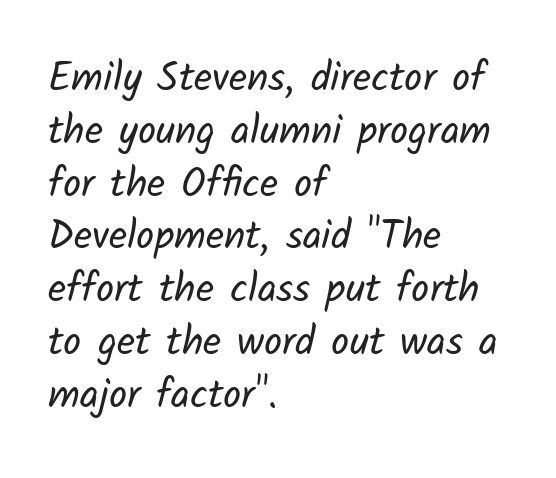
{"serif": "no", "bold": "no", "weight": "regular", "width": "normal", "stroke_contrast": "low", "x_height": "medium", "monospaced": "no", "underline": "no", "align": "left", "line_spacing": "normal", "line_spacing_ratio": 1.32, "letter_spacing": "normal", "letter_spacing_em": 0.0, "glyph_px": 40}
